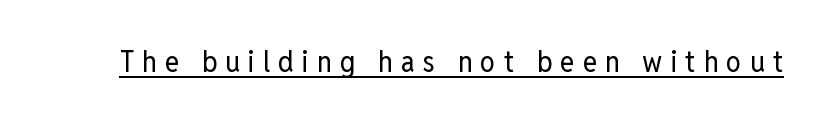
Here the designer chose a conventional face with non-uniform glyph widths. Glance below the letters and you will spot a drawn line. Weight: not bold — regular or lighter. You can tell it's not italic because the verticals are truly vertical. Display-style spreading of the glyphs; the letterfit is very open.
